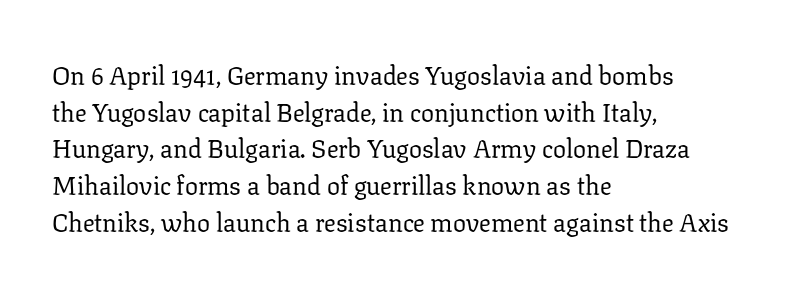
In CSS terms this would be text-align: left. The words here are not underlined. The font is comparable to plain body text, perhaps lighter. Every character sits straight up, as roman type does. The vertical gap from one line to the next is medium. Compared with typical body copy, the letter spacing here is the same.
